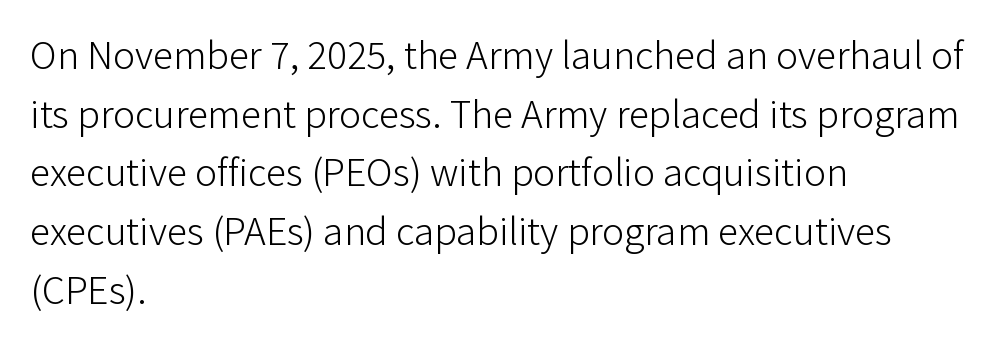
Q: Is the text bold? A: No.
Q: Is the text italic (slanted)? A: No, it is upright.
Q: Is the typeface a serif or a sans-serif typeface? A: Sans-serif.
Q: Is the text underlined? A: No.
Q: How is the paragraph aligned? A: Left-aligned.
Q: Is the spacing between letters normal or unusually wide? A: Normal.
Q: Is the spacing between lines tight, normal or loose? A: Normal.
Q: Width (condensed, normal, or wide)? A: Normal.
Q: Stroke contrast? A: Low.
Q: x-height? A: Medium.
Q: Monospaced? A: No.
